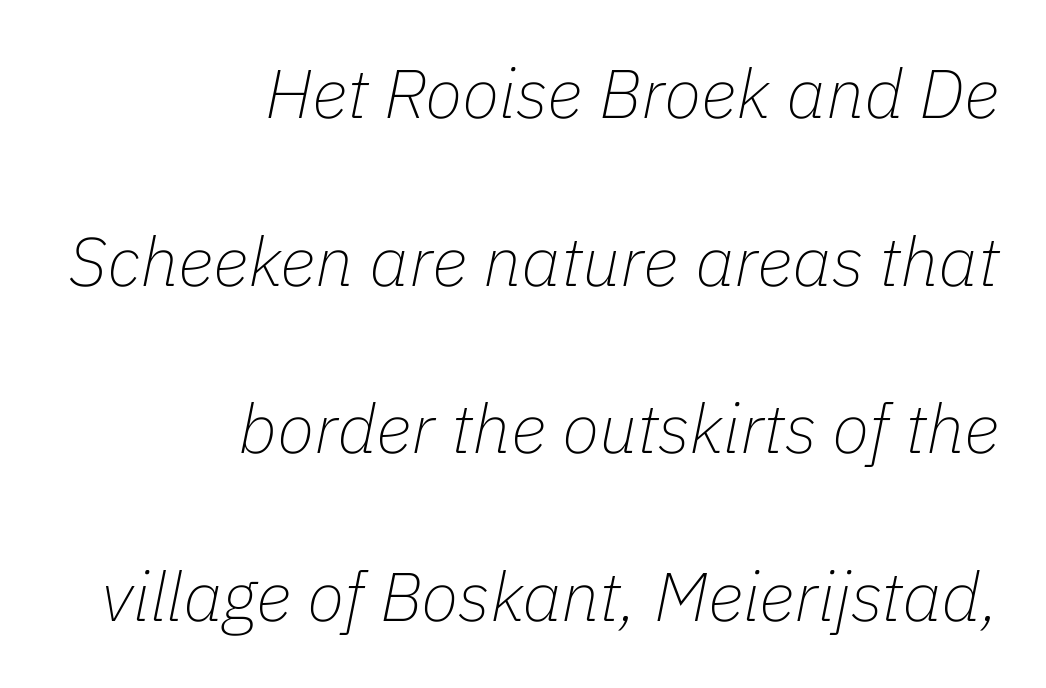
{"italic": "yes", "lean": "right", "slant_degrees": 11, "bold": "no", "weight": "thin", "width": "normal", "stroke_contrast": "low", "x_height": "medium", "monospaced": "no", "underline": "no", "align": "right", "line_spacing": "loose", "line_spacing_ratio": 2.43, "letter_spacing": "normal", "letter_spacing_em": 0.0, "glyph_px": 69}
